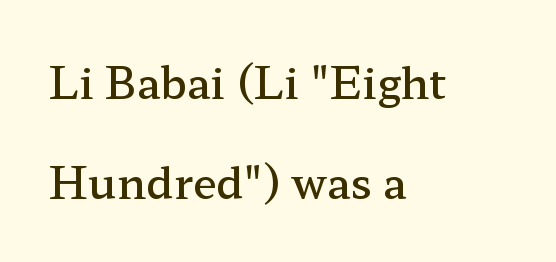
{"serif": "yes", "italic": "no", "bold": "semi", "weight": "semibold", "width": "wide", "stroke_contrast": "low", "x_height": "medium", "monospaced": "no", "underline": "no", "align": "left", "line_spacing": "loose", "line_spacing_ratio": 2.33, "letter_spacing": "normal", "letter_spacing_em": 0.0, "glyph_px": 43}
